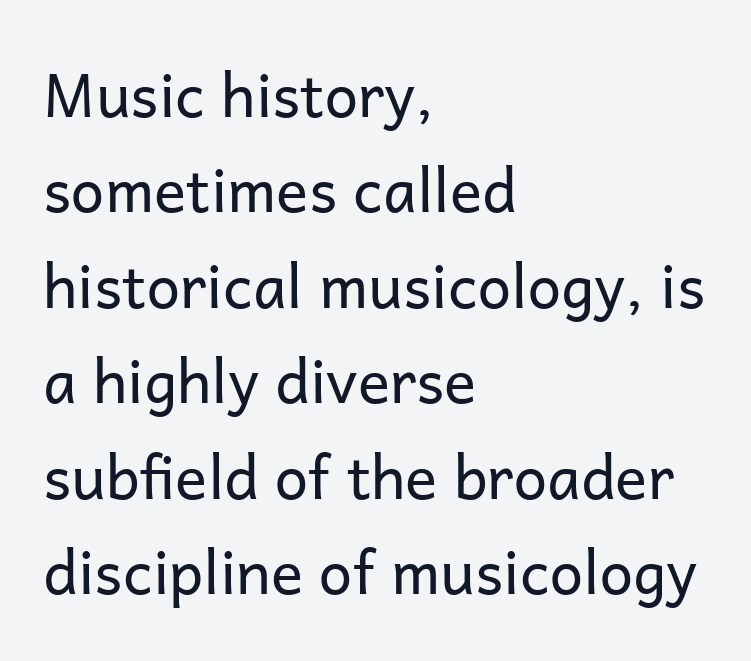
{"serif": "no", "italic": "no", "bold": "no", "weight": "regular", "width": "normal", "stroke_contrast": "low", "x_height": "medium", "monospaced": "no", "underline": "no", "align": "left", "line_spacing": "normal", "line_spacing_ratio": 1.59, "letter_spacing": "normal", "letter_spacing_em": 0.0, "glyph_px": 60}
